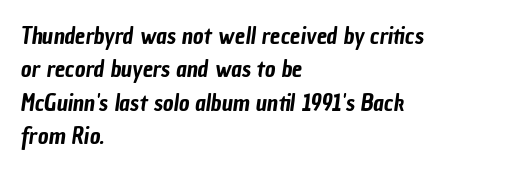
The foot of each line stays bare and open. Leading: standard. Horizontally, the lines are justified to the leading edge only. Tracking value appears to be zero — textbook default spacing.
